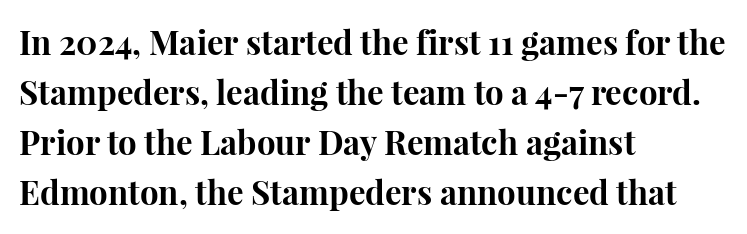
{"serif": "yes", "italic": "no", "bold": "yes", "weight": "bold", "width": "normal", "stroke_contrast": "high", "x_height": "medium", "monospaced": "no", "underline": "no", "align": "left", "line_spacing": "normal", "line_spacing_ratio": 1.52, "letter_spacing": "normal", "letter_spacing_em": 0.0, "glyph_px": 33}
